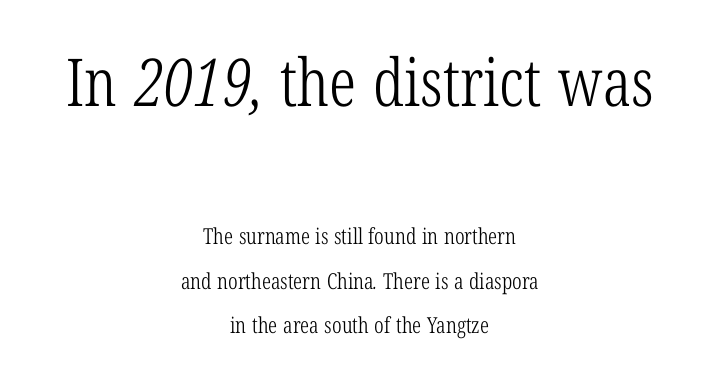
{"serif": "yes", "bold": "no", "weight": "light", "width": "condensed", "stroke_contrast": "low", "x_height": "medium", "monospaced": "no", "underline": "no", "align": "center", "line_spacing": "loose", "line_spacing_ratio": 2.01, "letter_spacing": "normal", "letter_spacing_em": 0.0, "larger_block": "first", "size_ratio": 3.0, "glyph_px": 66}
